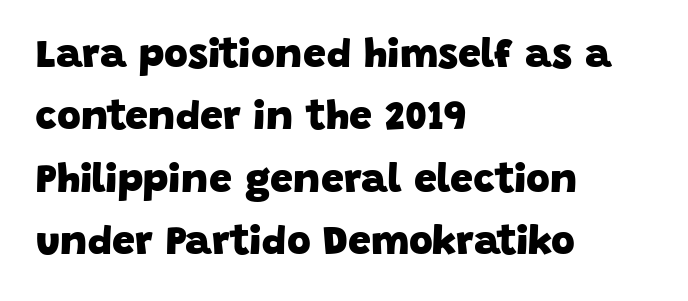
Q: Is the text bold? A: Yes.
Q: Is the typeface a serif or a sans-serif typeface? A: Sans-serif.
Q: Is the text underlined? A: No.
Q: How is the paragraph aligned? A: Left-aligned.
Q: Is the spacing between letters normal or unusually wide? A: Normal.
Q: Is the spacing between lines tight, normal or loose? A: Normal.
Q: Width (condensed, normal, or wide)? A: Normal.
Q: Stroke contrast? A: Low.
Q: x-height? A: Large.
Q: Monospaced? A: No.
